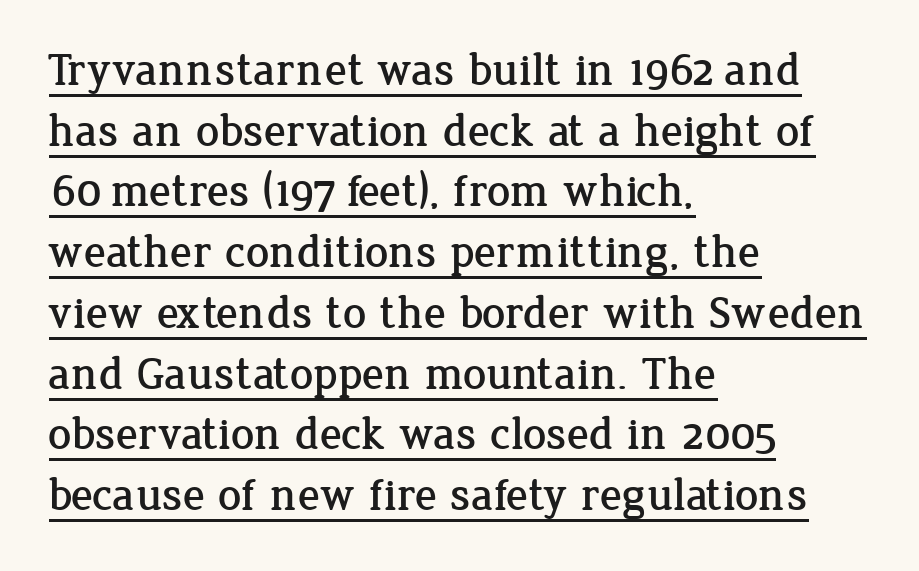
The image shows 46 px serif type, upright; set left-aligned, normal line spacing (1.32x), normal letter spacing, underlined; low stroke contrast and a medium x-height.
